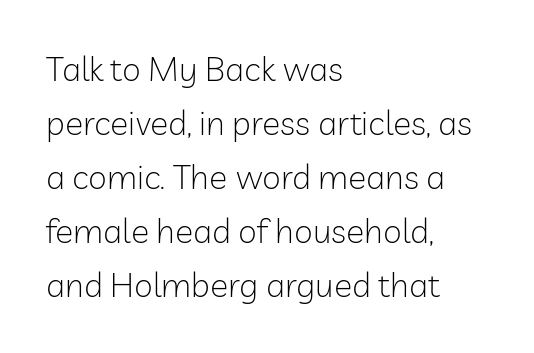
Line spacing here is normal. In CSS terms this would be text-align: left. Type without underlining. Nothing sits at the stroke ends, so this counts as sans-serif. The letters advance in unequal steps, a hallmark of proportional type. On a weight scale, this lands at 450 or below.
